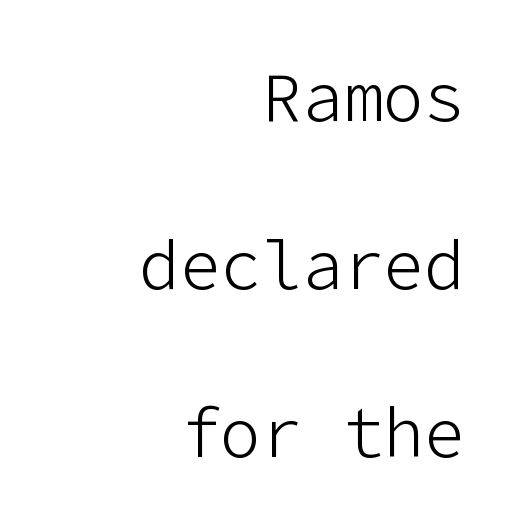
Q: Is the text bold? A: No.
Q: Is the text italic (slanted)? A: No, it is upright.
Q: Is the typeface a serif or a sans-serif typeface? A: Sans-serif.
Q: Is the text underlined? A: No.
Q: How is the paragraph aligned? A: Right-aligned.
Q: Is the spacing between letters normal or unusually wide? A: Normal.
Q: Is the spacing between lines tight, normal or loose? A: Loose.
Q: Width (condensed, normal, or wide)? A: Normal.
Q: Stroke contrast? A: Low.
Q: x-height? A: Medium.
